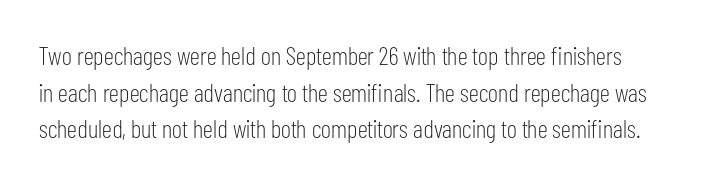
Q: Is the text bold? A: No.
Q: Is the text italic (slanted)? A: No, it is upright.
Q: Is the text underlined? A: No.
Q: Is the spacing between letters normal or unusually wide? A: Normal.
Q: Is the spacing between lines tight, normal or loose? A: Normal.
